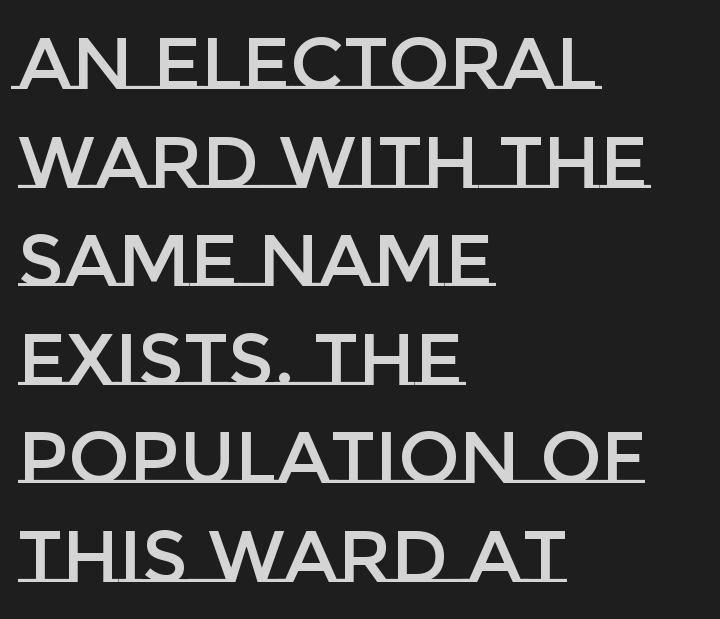
Q: Is the text italic (slanted)? A: No, it is upright.
Q: Is the text underlined? A: No.
Q: How is the paragraph aligned? A: Left-aligned.
Q: Is the spacing between letters normal or unusually wide? A: Normal.
Q: Is the spacing between lines tight, normal or loose? A: Normal.
Q: Width (condensed, normal, or wide)? A: Normal.
Q: Stroke contrast? A: Low.
Q: x-height? A: Large.
Q: Monospaced? A: No.
